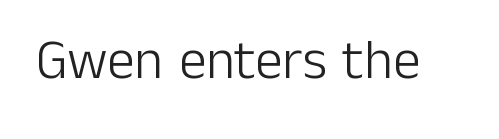
The image shows 55 px light sans-serif type, upright; set normal letter spacing, not underlined; low stroke contrast and a medium x-height.
